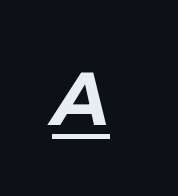
Q: Is the text bold? A: Yes.
Q: Is the text italic (slanted)? A: Yes, it leans right by about 11 degrees.
Q: Is the text underlined? A: Yes.
Q: Is the spacing between letters normal or unusually wide? A: Unusually wide.
Q: Width (condensed, normal, or wide)? A: Normal.
Q: Stroke contrast? A: Low.
Q: x-height? A: Medium.
Q: Monospaced? A: No.
